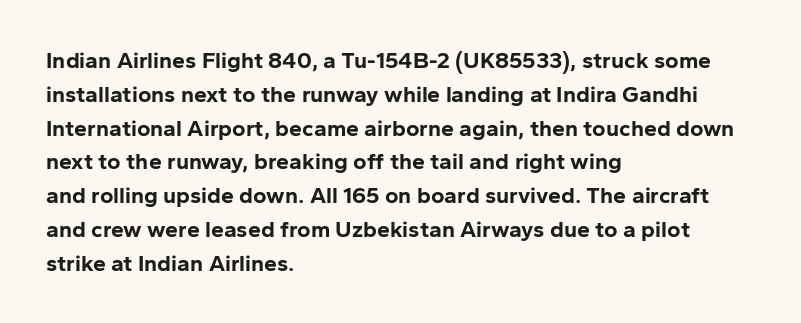
Q: Is the text bold? A: Yes.
Q: Is the text italic (slanted)? A: No, it is upright.
Q: Is the text underlined? A: No.
Q: How is the paragraph aligned? A: Left-aligned.
Q: Is the spacing between letters normal or unusually wide? A: Normal.
Q: Is the spacing between lines tight, normal or loose? A: Normal.
